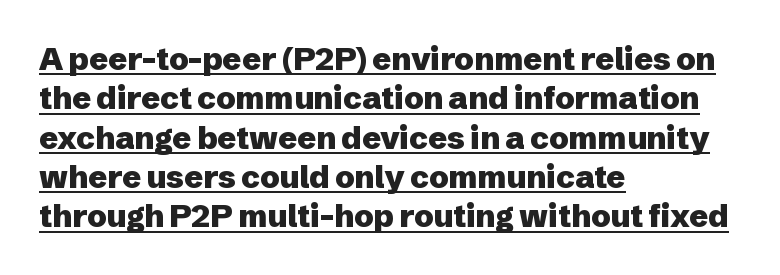
{"serif": "no", "italic": "no", "bold": "yes", "weight": "heavy", "width": "normal", "stroke_contrast": "low", "x_height": "medium", "monospaced": "no", "underline": "yes", "align": "left", "line_spacing": "normal", "line_spacing_ratio": 1.27, "letter_spacing": "normal", "letter_spacing_em": 0.0, "glyph_px": 31}
